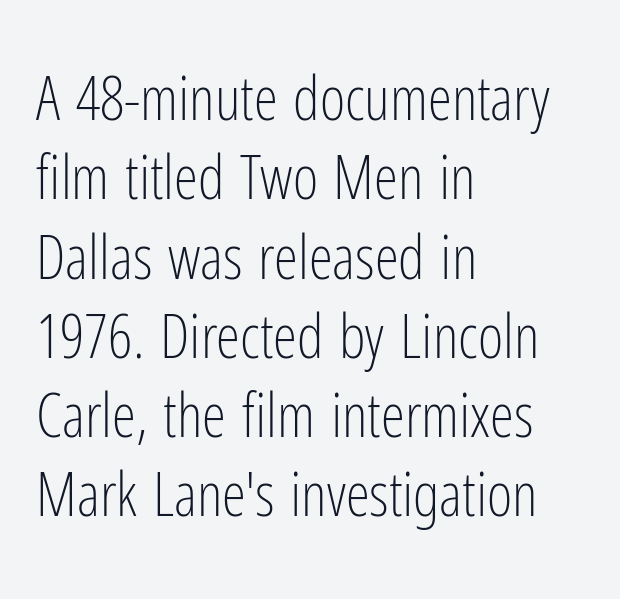
The passage shown is not underscored anywhere. Do the characters align in a grid? No, the font is proportional. Observe the absence of serifs on each vertical stroke in this sample. Is the block centered? No — it sits flush against the left margin.
